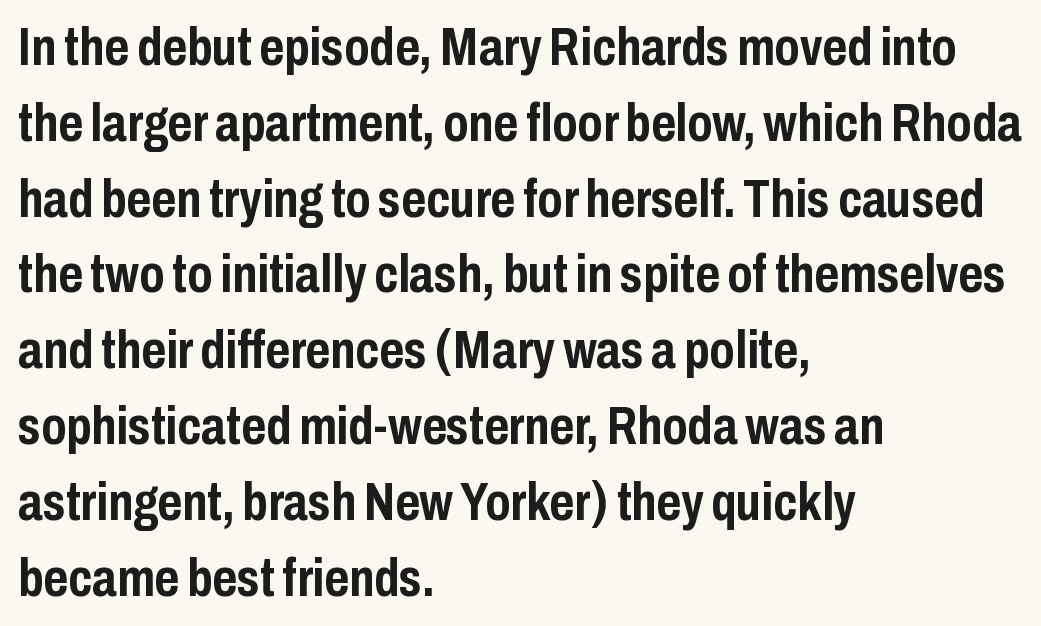
Q: Is the text bold? A: Yes.
Q: Is the text italic (slanted)? A: No, it is upright.
Q: Is the typeface a serif or a sans-serif typeface? A: Sans-serif.
Q: Is the text underlined? A: No.
Q: How is the paragraph aligned? A: Left-aligned.
Q: Is the spacing between letters normal or unusually wide? A: Normal.
Q: Is the spacing between lines tight, normal or loose? A: Normal.
Q: Width (condensed, normal, or wide)? A: Condensed.
Q: Stroke contrast? A: Low.
Q: x-height? A: Medium.
Q: Monospaced? A: No.
